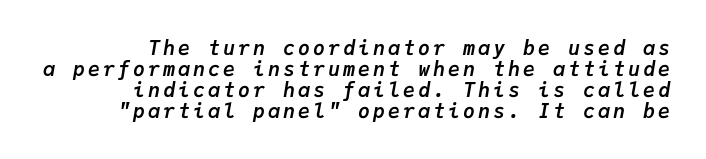
{"italic": "yes", "lean": "right", "slant_degrees": 9, "bold": "yes", "underline": "no", "align": "right", "line_spacing": "tight", "line_spacing_ratio": 1.05, "glyph_px": 20}
